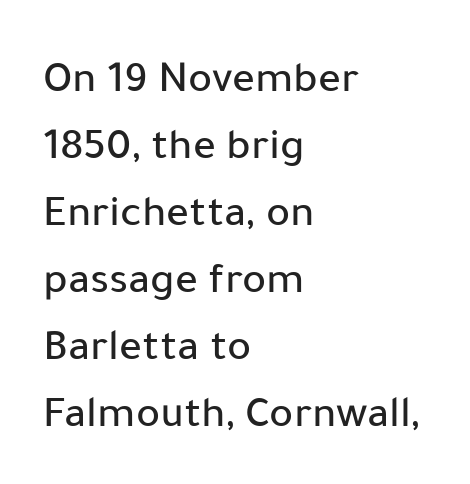
Q: Is the text italic (slanted)? A: No, it is upright.
Q: Is the typeface a serif or a sans-serif typeface? A: Sans-serif.
Q: Is the text underlined? A: No.
Q: How is the paragraph aligned? A: Left-aligned.
Q: Is the spacing between letters normal or unusually wide? A: Normal.
Q: Is the spacing between lines tight, normal or loose? A: Normal.
Q: Width (condensed, normal, or wide)? A: Normal.
Q: Stroke contrast? A: Low.
Q: x-height? A: Medium.
Q: Monospaced? A: No.
